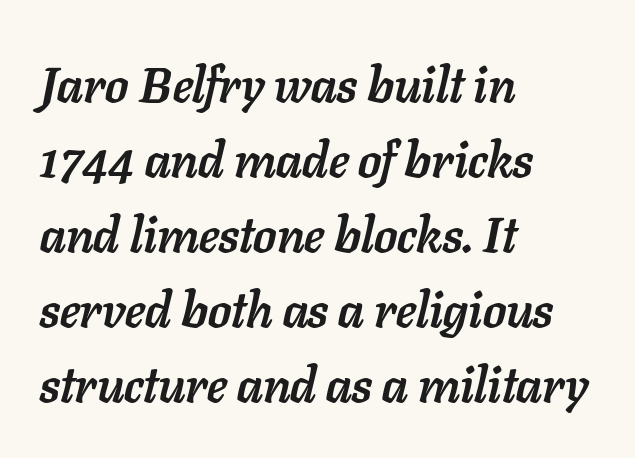
The image shows 50 px semibold type, italic (leaning right); set left-aligned, normal line spacing (1.5x), normal letter spacing, not underlined; low stroke contrast and a medium x-height.
